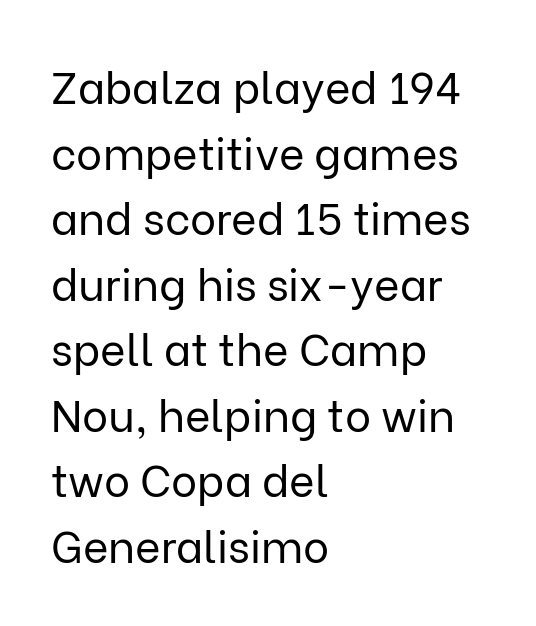
Q: Is the text bold? A: No.
Q: Is the text italic (slanted)? A: No, it is upright.
Q: Is the typeface a serif or a sans-serif typeface? A: Sans-serif.
Q: Is the text underlined? A: No.
Q: How is the paragraph aligned? A: Left-aligned.
Q: Is the spacing between letters normal or unusually wide? A: Normal.
Q: Is the spacing between lines tight, normal or loose? A: Normal.
Q: Width (condensed, normal, or wide)? A: Normal.
Q: Stroke contrast? A: Low.
Q: x-height? A: Medium.
Q: Monospaced? A: No.
